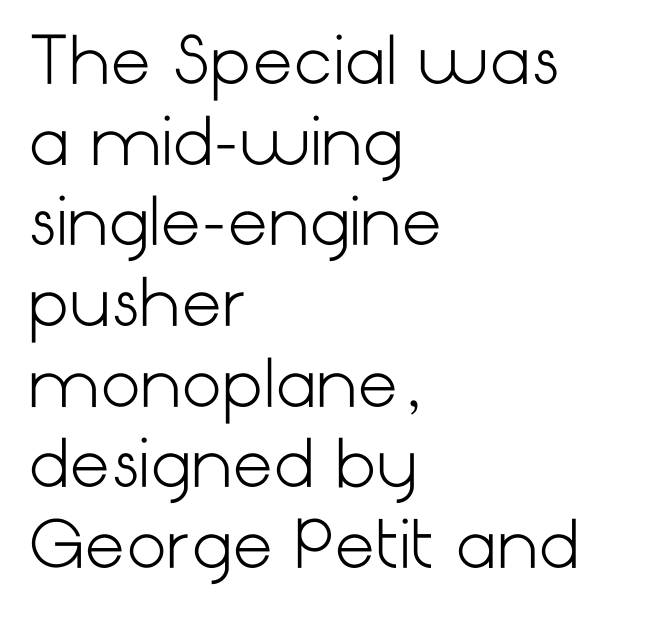
{"serif": "no", "italic": "no", "bold": "no", "weight": "light", "width": "normal", "stroke_contrast": "low", "x_height": "medium", "underline": "no", "align": "left", "line_spacing": "normal", "line_spacing_ratio": 1.26, "letter_spacing": "normal", "letter_spacing_em": 0.0, "glyph_px": 64}
